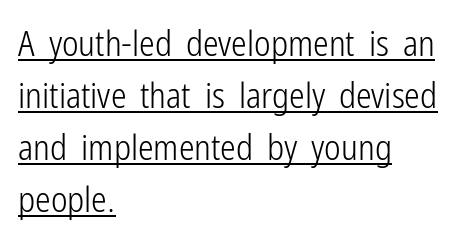
Q: Is the text bold? A: No.
Q: Is the text italic (slanted)? A: No, it is upright.
Q: Is the typeface a serif or a sans-serif typeface? A: Sans-serif.
Q: Is the text underlined? A: Yes.
Q: How is the paragraph aligned? A: Left-aligned.
Q: Is the spacing between letters normal or unusually wide? A: Normal.
Q: Is the spacing between lines tight, normal or loose? A: Normal.
Q: Width (condensed, normal, or wide)? A: Condensed.
Q: Stroke contrast? A: Low.
Q: x-height? A: Medium.
Q: Monospaced? A: No.
